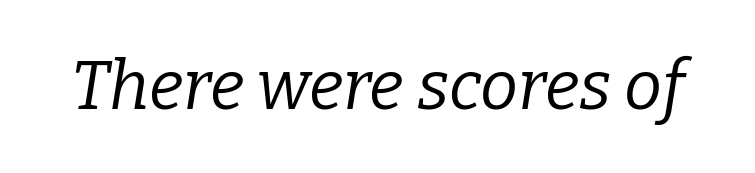
The image shows 68 px regular-weight serif type, italic (leaning right); set normal letter spacing, not underlined; low stroke contrast and a medium x-height.
